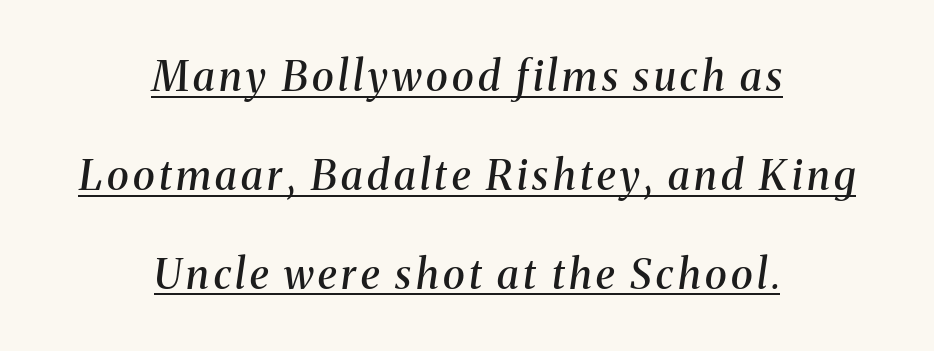
Q: Is the text bold? A: Semi-bold.
Q: Is the text italic (slanted)? A: Yes, it leans right by about 8 degrees.
Q: Is the typeface a serif or a sans-serif typeface? A: Serif.
Q: Is the text underlined? A: Yes.
Q: How is the paragraph aligned? A: Centered.
Q: Is the spacing between lines tight, normal or loose? A: Loose.
Q: Width (condensed, normal, or wide)? A: Normal.
Q: Stroke contrast? A: Medium.
Q: x-height? A: Medium.
Q: Monospaced? A: No.
